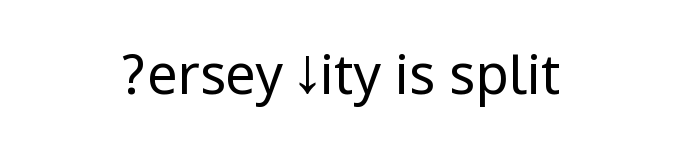
Q: Is the text bold? A: No.
Q: Is the text italic (slanted)? A: No, it is upright.
Q: Is the typeface a serif or a sans-serif typeface? A: Sans-serif.
Q: Is the text underlined? A: No.
Q: How is the paragraph aligned? A: Centered.
Q: Is the spacing between letters normal or unusually wide? A: Normal.
Q: Width (condensed, normal, or wide)? A: Condensed.
Q: Stroke contrast? A: Low.
